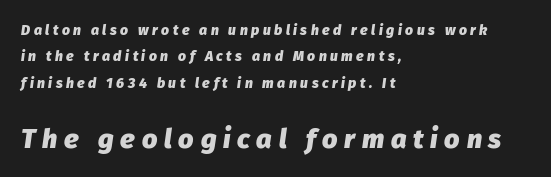
{"italic": "yes", "lean": "right", "slant_degrees": 8, "bold": "yes", "underline": "no", "align": "left", "line_spacing_ratio": 1.89, "letter_spacing": "wide", "letter_spacing_em": 0.25, "larger_block": "second", "size_ratio": 1.93, "glyph_px": 27}
